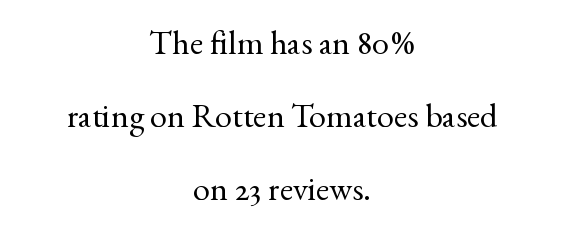
The image shows 34 px regular-weight serif type, upright; set centered, loose line spacing (2.14x), normal letter spacing, not underlined; a small x-height.
